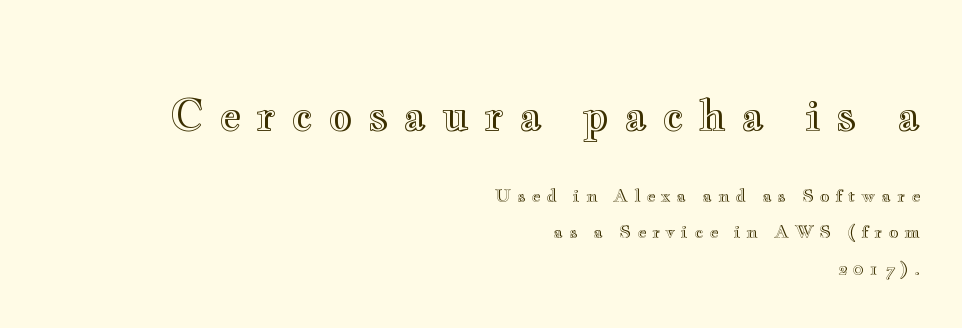
Caption: expanded tracking, letters set apart. The axis of the letterforms is exactly vertical. The paragraph shown leans on its right margin. Words float on clear page, feet unadorned.
